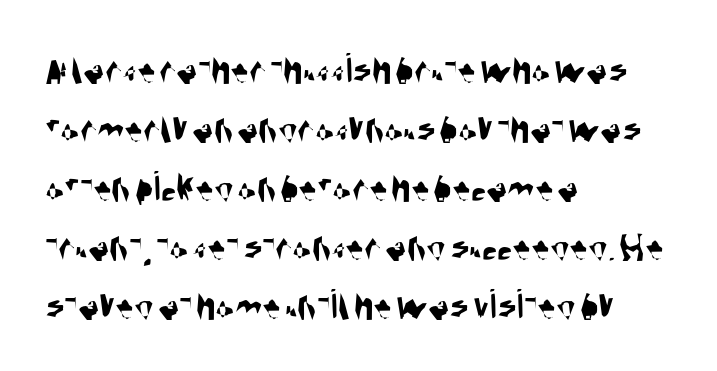
{"serif": "no", "width": "condensed", "stroke_contrast": "medium", "x_height": "large", "monospaced": "no", "underline": "no", "align": "left", "line_spacing": "normal", "line_spacing_ratio": 1.34, "letter_spacing": "normal", "letter_spacing_em": 0.0, "glyph_px": 44}
